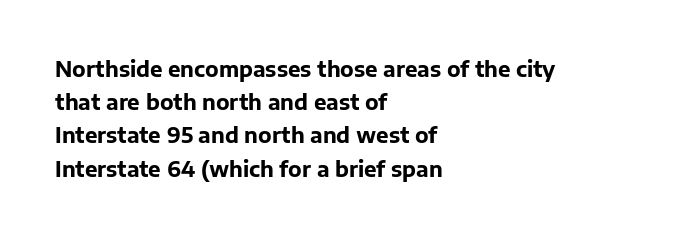
Q: Is the text bold? A: Yes.
Q: Is the text italic (slanted)? A: No, it is upright.
Q: Is the text underlined? A: No.
Q: How is the paragraph aligned? A: Left-aligned.
Q: Is the spacing between letters normal or unusually wide? A: Normal.
Q: Is the spacing between lines tight, normal or loose? A: Normal.
